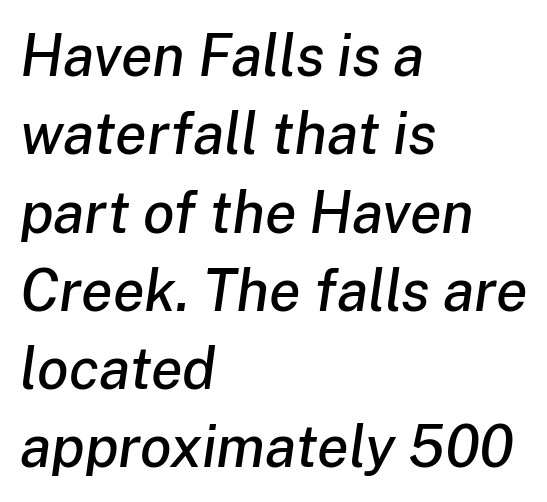
Q: Is the text italic (slanted)? A: Yes, it leans right by about 8 degrees.
Q: Is the text underlined? A: No.
Q: How is the paragraph aligned? A: Left-aligned.
Q: Is the spacing between letters normal or unusually wide? A: Normal.
Q: Is the spacing between lines tight, normal or loose? A: Normal.
Q: Width (condensed, normal, or wide)? A: Normal.
Q: Stroke contrast? A: Low.
Q: x-height? A: Medium.
Q: Monospaced? A: No.
